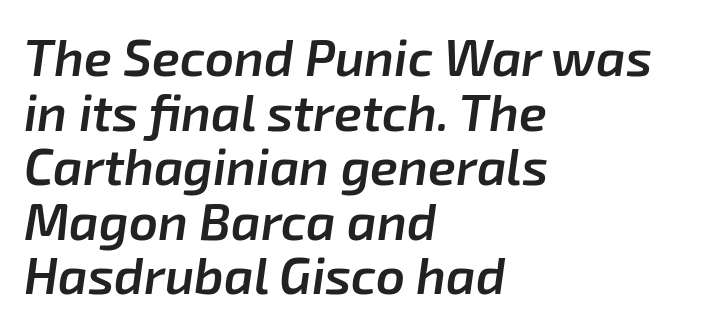
The designer dialed line spacing down below the default. Spacing verdict: proportional, widths tailored to each character. Caption: standard tracking, unaltered. Style check: oblique.
